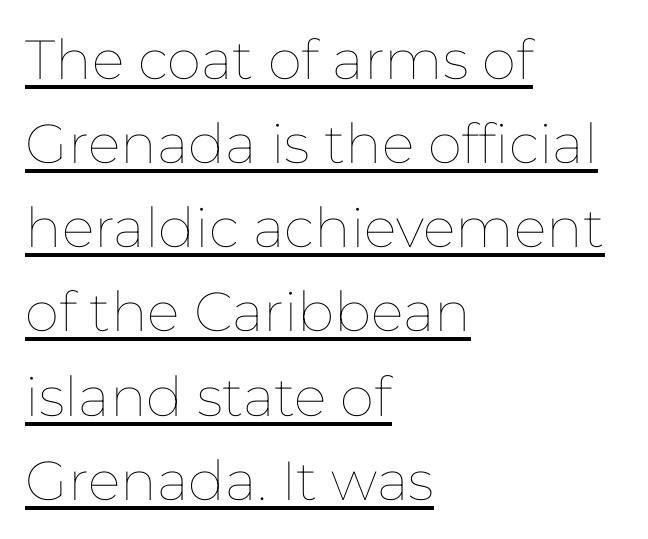
{"italic": "no", "bold": "no", "weight": "thin", "width": "normal", "stroke_contrast": "low", "x_height": "medium", "monospaced": "no", "underline": "yes", "align": "left", "line_spacing": "normal", "line_spacing_ratio": 1.53, "letter_spacing": "normal", "letter_spacing_em": 0.0, "glyph_px": 55}
